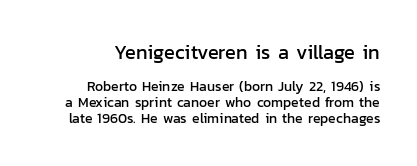
The first block has been scaled up relative to the second. Between one letter and the next there's only the usual sliver of space. Check under the words: just untouched page. The specimen reads as upright at a glance. Vertically, the passage feels compressed, each row crowding the next.
